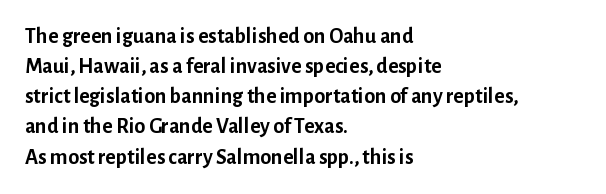
Q: Is the text bold? A: Yes.
Q: Is the text italic (slanted)? A: No, it is upright.
Q: Is the text underlined? A: No.
Q: How is the paragraph aligned? A: Left-aligned.
Q: Is the spacing between letters normal or unusually wide? A: Normal.
Q: Is the spacing between lines tight, normal or loose? A: Normal.
